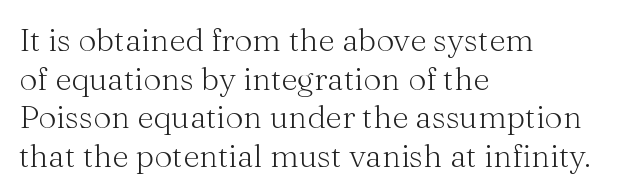
Heaviness? Minimal to ordinary, like unemphasized prose. These lines are composed in type with serifs. Do the characters align in a grid? No, the font is proportional. These lines stack with their left ends in a neat column. Spacing between characters is what you'd get straight out of the box. The gap between lines stays unmarked.
